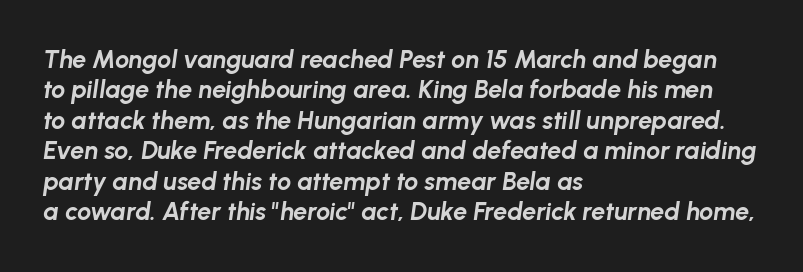
Q: Is the text bold? A: Yes.
Q: Is the text italic (slanted)? A: Yes, it leans right by about 8 degrees.
Q: Is the text underlined? A: No.
Q: How is the paragraph aligned? A: Left-aligned.
Q: Is the spacing between letters normal or unusually wide? A: Normal.
